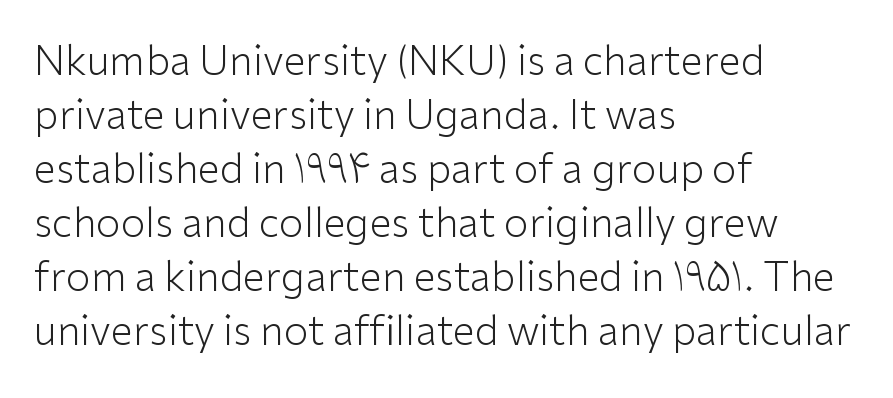
Varying glyph widths throughout — classic text-font behaviour. Unlike italic type, these characters show no tilt at all. Nothing unusual about the tracking: characters are spaced as the font intends. Letters have the restrained weight of plain body copy at most. This rendering employs a face without finishing strokes, i.e., a sans-serif.
